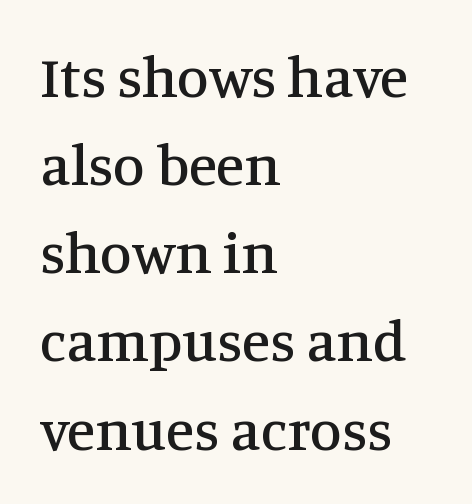
{"serif": "yes", "italic": "no", "width": "normal", "stroke_contrast": "medium", "x_height": "large", "monospaced": "no", "underline": "no", "align": "left", "line_spacing": "normal", "line_spacing_ratio": 1.52, "letter_spacing": "normal", "letter_spacing_em": 0.0, "glyph_px": 58}
